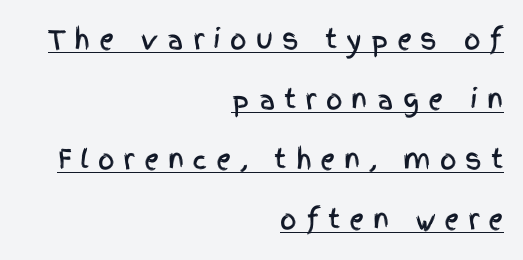
{"italic": "no", "underline": "yes", "align": "right", "line_spacing": "loose", "line_spacing_ratio": 2.31, "letter_spacing": "wide", "letter_spacing_em": 0.34, "glyph_px": 26}
